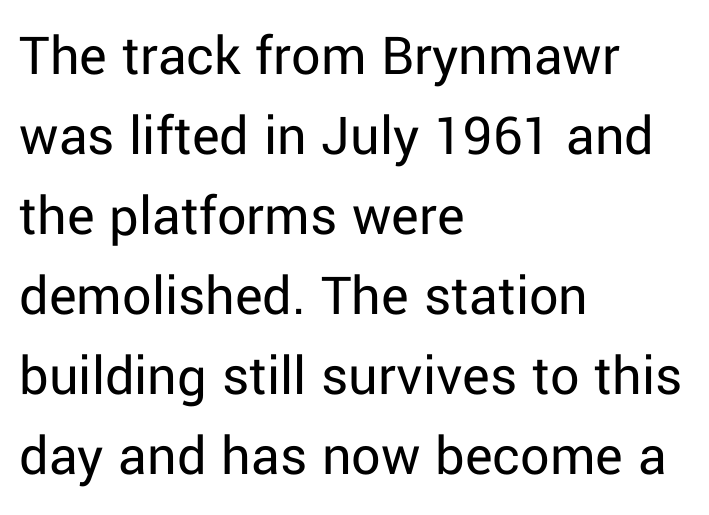
The letters advance in unequal steps, a hallmark of proportional type. The strip under each line holds only bare page. The designer left line spacing at the default. Spacing between characters is what you'd get straight out of the box. Every stem runs plumb, perpendicular to the baseline. The paragraph shown leans on its left margin.
